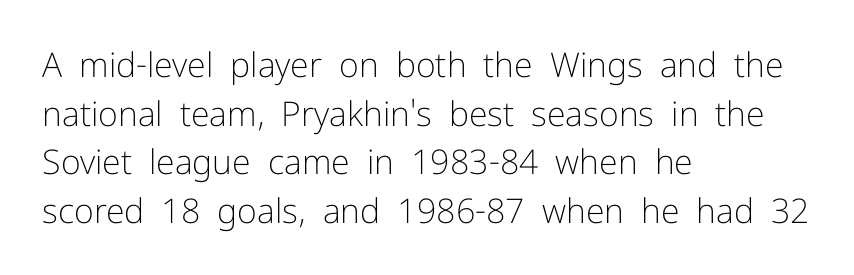
{"serif": "no", "italic": "no", "bold": "no", "weight": "light", "width": "normal", "stroke_contrast": "low", "x_height": "medium", "monospaced": "no", "underline": "no", "align": "left", "line_spacing": "normal", "line_spacing_ratio": 1.43, "letter_spacing": "normal", "letter_spacing_em": 0.0, "glyph_px": 34}
